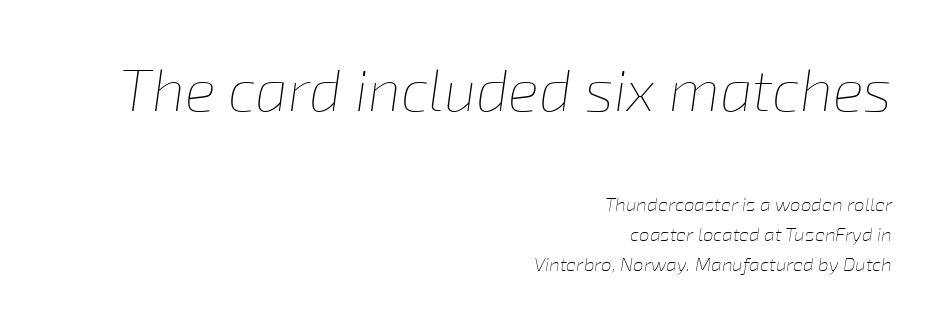
Character size in the leading block exceeds that of the trailing block. The typesetting does not lean heavy: it is not bold. Think of a printed novel: that variable character pitch is what you see here. How would I describe the line gaps? Plain and ordinary. Caption: multi-line text, flush right, ragged left.
